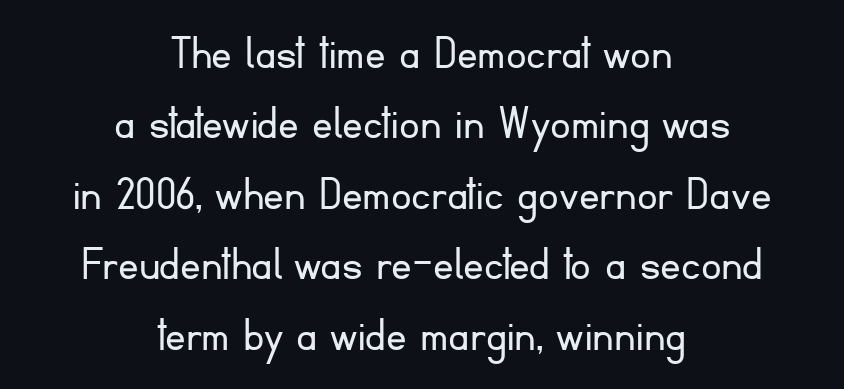
Q: Is the text bold? A: No.
Q: Is the text italic (slanted)? A: No, it is upright.
Q: Is the typeface a serif or a sans-serif typeface? A: Sans-serif.
Q: Is the text underlined? A: No.
Q: How is the paragraph aligned? A: Centered.
Q: Is the spacing between letters normal or unusually wide? A: Normal.
Q: Is the spacing between lines tight, normal or loose? A: Normal.
Q: Width (condensed, normal, or wide)? A: Normal.
Q: Stroke contrast? A: Low.
Q: x-height? A: Small.
Q: Monospaced? A: No.
